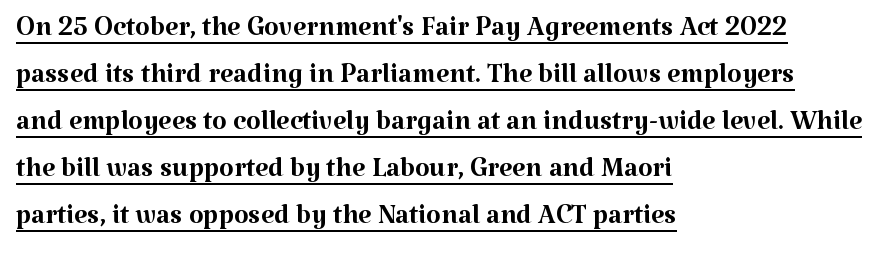
Q: Is the text bold? A: No.
Q: Is the text italic (slanted)? A: No, it is upright.
Q: Is the typeface a serif or a sans-serif typeface? A: Serif.
Q: Is the text underlined? A: Yes.
Q: How is the paragraph aligned? A: Left-aligned.
Q: Is the spacing between letters normal or unusually wide? A: Normal.
Q: Width (condensed, normal, or wide)? A: Normal.
Q: Stroke contrast? A: Medium.
Q: x-height? A: Medium.
Q: Monospaced? A: No.
